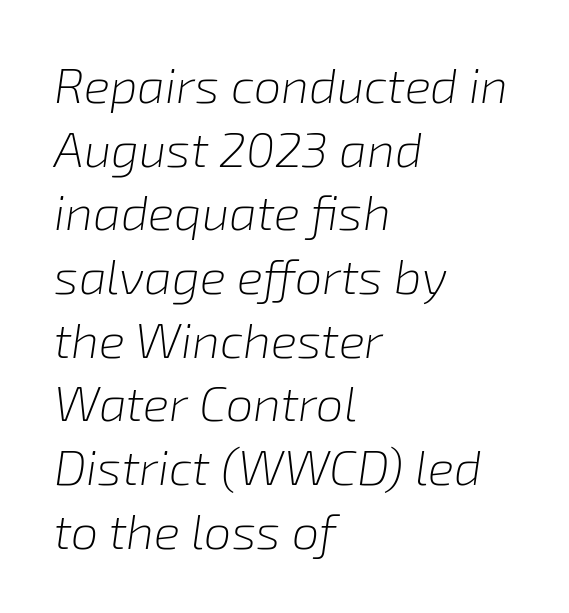
{"italic": "yes", "lean": "right", "slant_degrees": 8, "bold": "no", "weight": "light", "width": "normal", "stroke_contrast": "low", "x_height": "medium", "monospaced": "no", "underline": "no", "align": "left", "line_spacing": "normal", "line_spacing_ratio": 1.3, "letter_spacing": "normal", "letter_spacing_em": 0.0, "glyph_px": 49}
